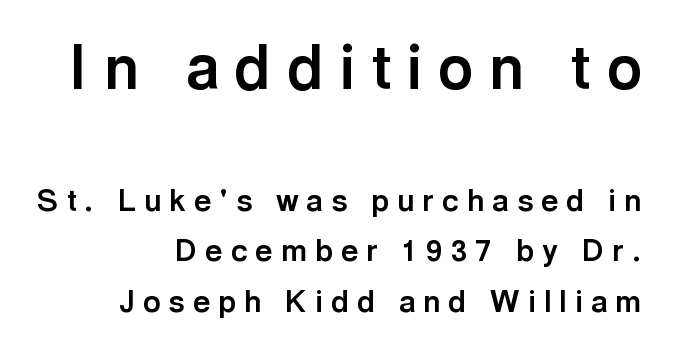
{"serif": "no", "italic": "no", "bold": "yes", "weight": "bold", "width": "normal", "x_height": "medium", "monospaced": "no", "underline": "no", "align": "right", "line_spacing": "normal", "line_spacing_ratio": 1.68, "letter_spacing": "wide", "letter_spacing_em": 0.27, "larger_block": "first", "size_ratio": 2.0, "glyph_px": 60}
